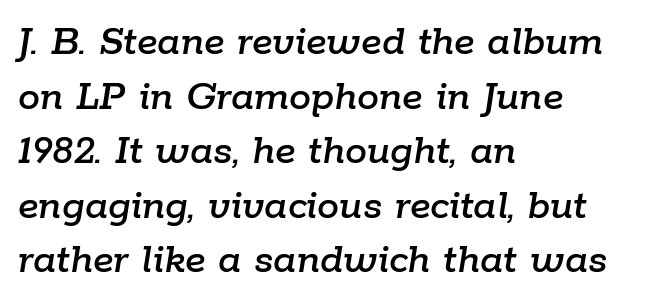
Q: Is the text italic (slanted)? A: Yes, it leans right by about 9 degrees.
Q: Is the text underlined? A: No.
Q: How is the paragraph aligned? A: Left-aligned.
Q: Is the spacing between letters normal or unusually wide? A: Normal.
Q: Width (condensed, normal, or wide)? A: Normal.
Q: Stroke contrast? A: Low.
Q: x-height? A: Medium.
Q: Monospaced? A: No.
